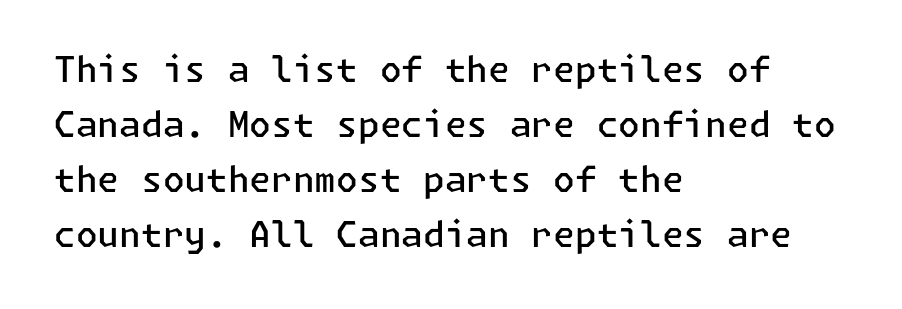
{"serif": "no", "italic": "no", "bold": "semi", "weight": "semibold", "width": "normal", "stroke_contrast": "low", "x_height": "medium", "underline": "no", "align": "left", "line_spacing": "normal", "line_spacing_ratio": 1.57, "letter_spacing": "normal", "letter_spacing_em": 0.0, "glyph_px": 35}
